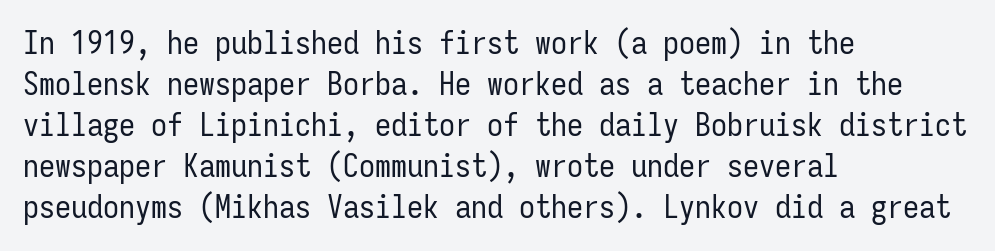
{"serif": "no", "italic": "no", "bold": "no", "weight": "regular", "width": "condensed", "stroke_contrast": "low", "x_height": "medium", "monospaced": "yes", "underline": "no", "align": "left", "line_spacing": "normal", "line_spacing_ratio": 1.28, "letter_spacing": "normal", "letter_spacing_em": 0.0, "glyph_px": 32}
